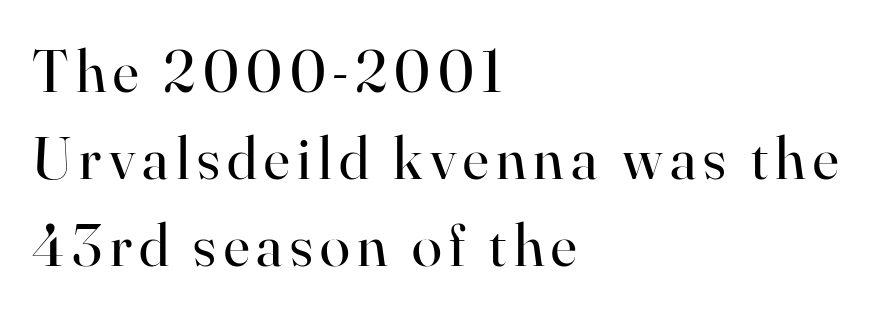
Q: Is the text bold? A: No.
Q: Is the text italic (slanted)? A: No, it is upright.
Q: Is the typeface a serif or a sans-serif typeface? A: Serif.
Q: Is the text underlined? A: No.
Q: How is the paragraph aligned? A: Left-aligned.
Q: Is the spacing between lines tight, normal or loose? A: Normal.
Q: Width (condensed, normal, or wide)? A: Normal.
Q: Stroke contrast? A: High.
Q: x-height? A: Small.
Q: Monospaced? A: No.
